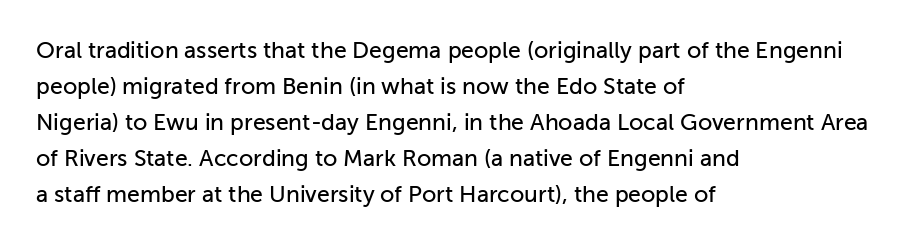
Q: Is the text italic (slanted)? A: No, it is upright.
Q: Is the text underlined? A: No.
Q: How is the paragraph aligned? A: Left-aligned.
Q: Is the spacing between letters normal or unusually wide? A: Normal.
Q: Is the spacing between lines tight, normal or loose? A: Normal.
